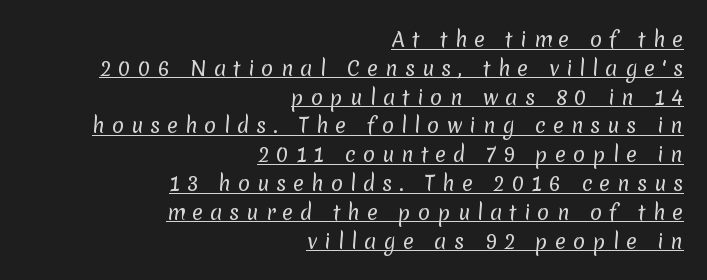
{"bold": "no", "underline": "yes", "align": "right", "line_spacing": "normal", "line_spacing_ratio": 1.44, "letter_spacing": "wide", "letter_spacing_em": 0.35, "glyph_px": 20}
